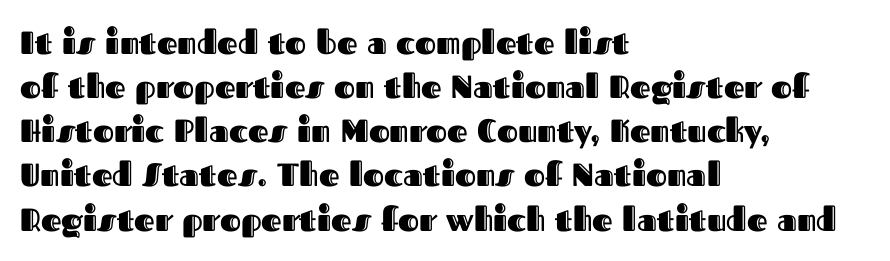
{"italic": "no", "width": "normal", "x_height": "medium", "monospaced": "no", "underline": "no", "align": "left", "line_spacing": "normal", "line_spacing_ratio": 1.38, "letter_spacing": "normal", "letter_spacing_em": 0.0, "glyph_px": 32}
